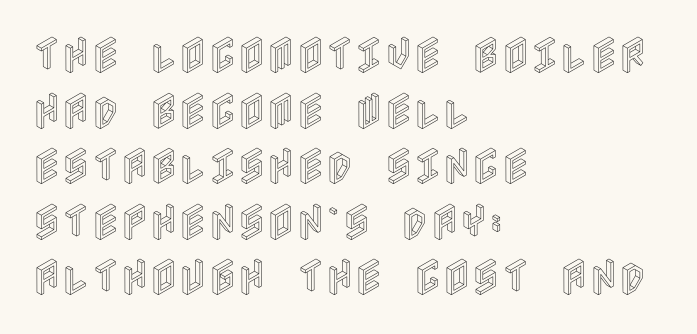
{"italic": "no", "width": "condensed", "x_height": "large", "underline": "no", "align": "left", "line_spacing": "normal", "line_spacing_ratio": 1.39, "letter_spacing": "normal", "letter_spacing_em": 0.0, "glyph_px": 40}
